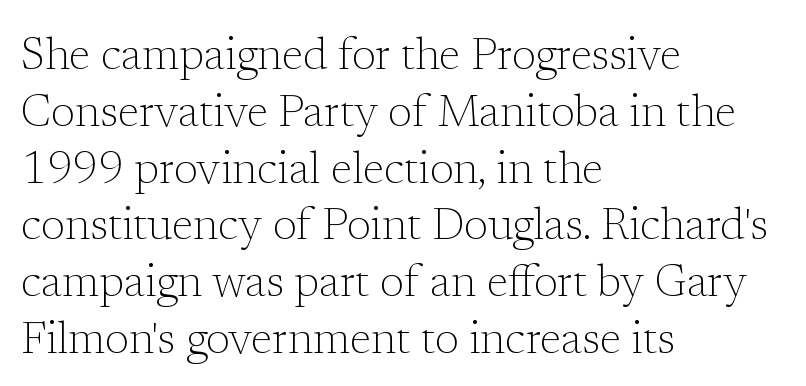
The image shows 44 px light serif type, upright; set left-aligned, normal line spacing (1.29x), normal letter spacing, not underlined; low stroke contrast and a medium x-height.
